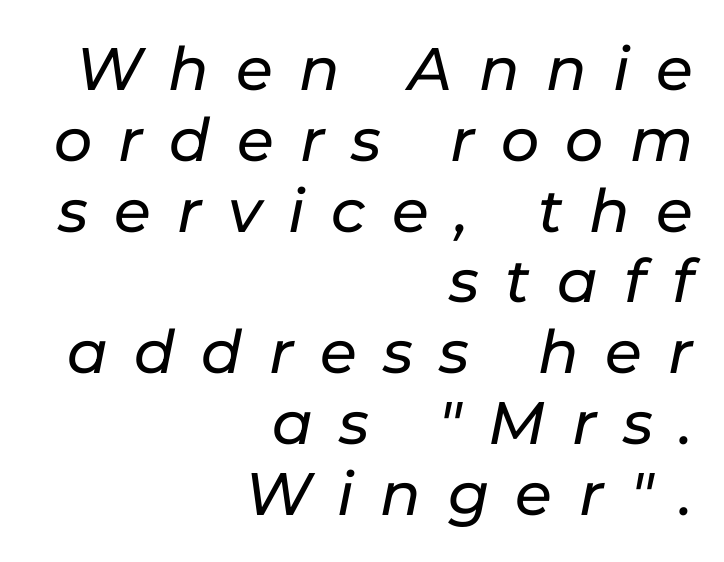
{"italic": "yes", "lean": "right", "slant_degrees": 11, "width": "normal", "stroke_contrast": "low", "x_height": "medium", "monospaced": "no", "underline": "no", "align": "right", "line_spacing_ratio": 1.18, "letter_spacing": "wide", "letter_spacing_em": 0.44, "glyph_px": 60}
